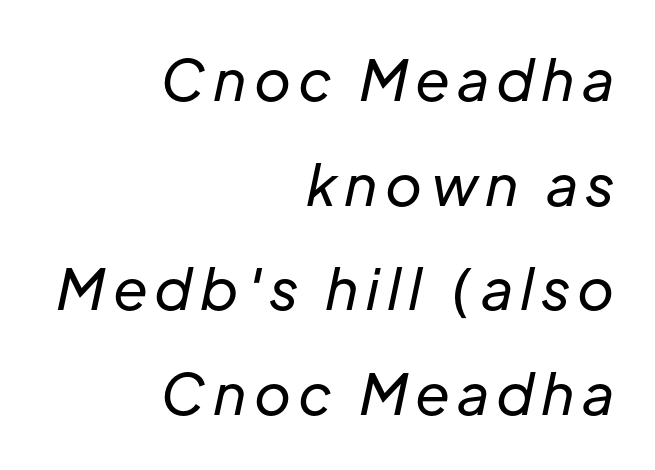
The image shows 56 px regular-weight type, italic (leaning right); set right-aligned, line spacing 1.87x, not underlined; low stroke contrast and a medium x-height.
